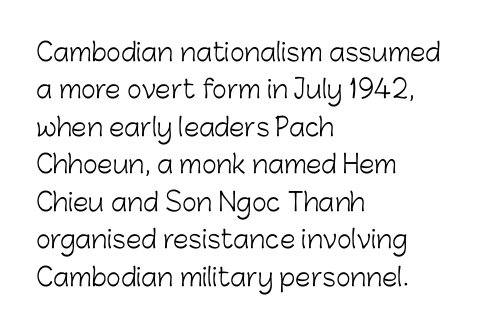
Q: Is the text bold? A: No.
Q: Is the text italic (slanted)? A: No, it is upright.
Q: Is the text underlined? A: No.
Q: How is the paragraph aligned? A: Left-aligned.
Q: Is the spacing between letters normal or unusually wide? A: Normal.
Q: Is the spacing between lines tight, normal or loose? A: Normal.
